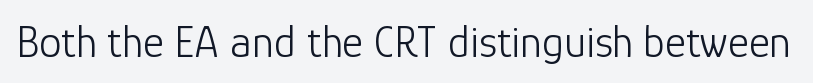
Q: Is the text bold? A: No.
Q: Is the text italic (slanted)? A: No, it is upright.
Q: Is the typeface a serif or a sans-serif typeface? A: Sans-serif.
Q: Is the text underlined? A: No.
Q: Is the spacing between letters normal or unusually wide? A: Normal.
Q: Width (condensed, normal, or wide)? A: Normal.
Q: Stroke contrast? A: Low.
Q: x-height? A: Medium.
Q: Monospaced? A: No.
